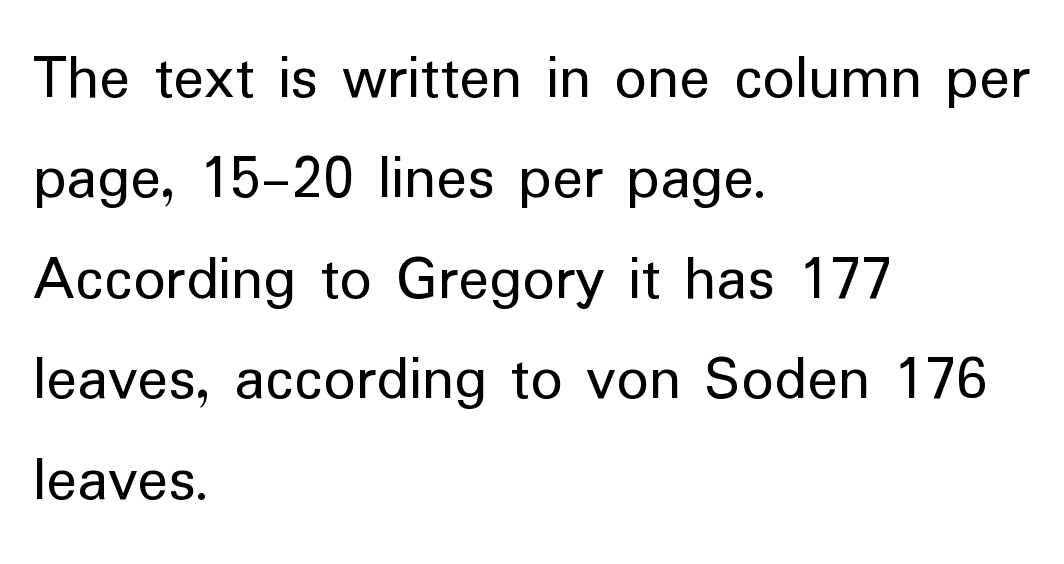
The image shows 64 px regular-weight sans-serif type, upright; set left-aligned, normal line spacing (1.57x), normal letter spacing, not underlined; low stroke contrast and a medium x-height.
